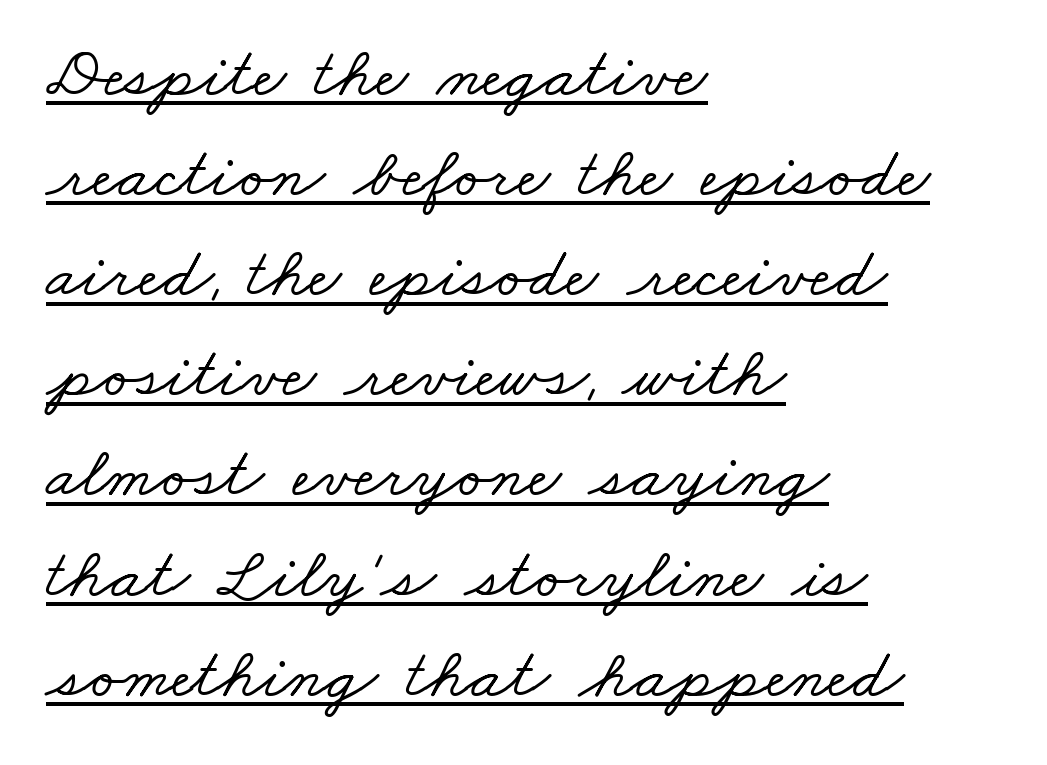
The image shows 71 px wide serif type; set left-aligned, normal line spacing (1.41x), normal letter spacing, underlined; low stroke contrast and a small x-height.
